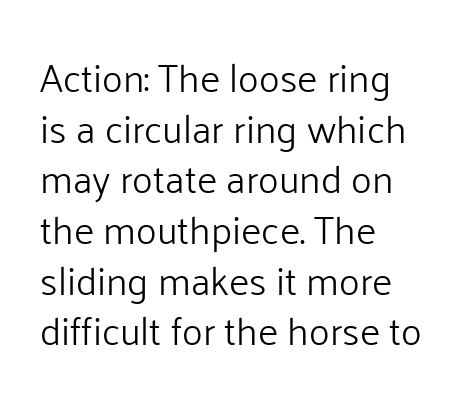
Q: Is the text bold? A: No.
Q: Is the text italic (slanted)? A: No, it is upright.
Q: Is the typeface a serif or a sans-serif typeface? A: Sans-serif.
Q: Is the text underlined? A: No.
Q: How is the paragraph aligned? A: Left-aligned.
Q: Is the spacing between letters normal or unusually wide? A: Normal.
Q: Is the spacing between lines tight, normal or loose? A: Normal.
Q: Width (condensed, normal, or wide)? A: Normal.
Q: Stroke contrast? A: Low.
Q: x-height? A: Medium.
Q: Monospaced? A: No.
